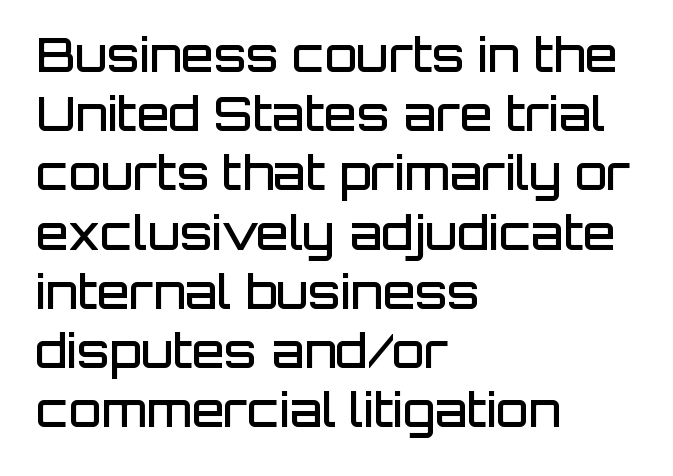
{"serif": "no", "italic": "no", "bold": "semi", "weight": "semibold", "width": "normal", "stroke_contrast": "low", "x_height": "large", "monospaced": "no", "underline": "no", "align": "left", "line_spacing": "normal", "line_spacing_ratio": 1.26, "letter_spacing": "normal", "letter_spacing_em": 0.0, "glyph_px": 47}
